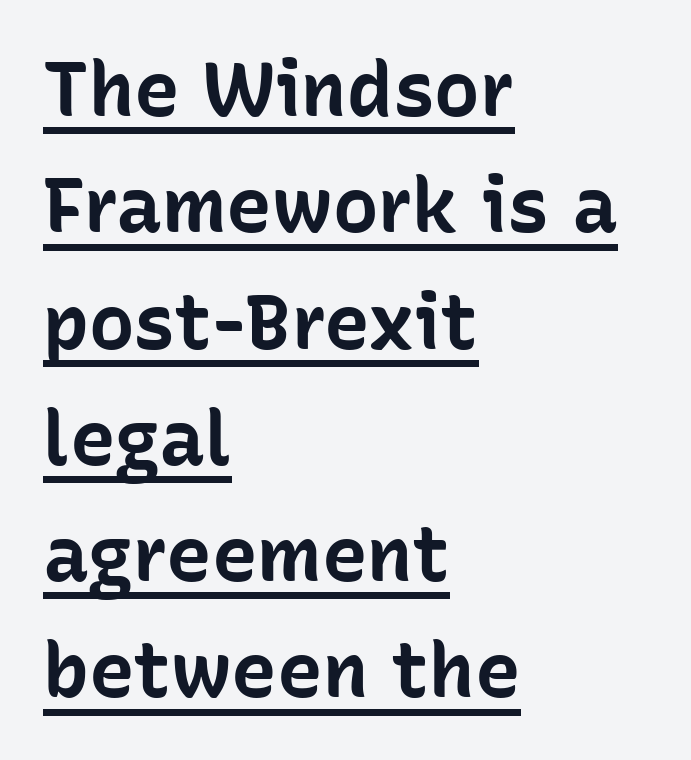
The image shows 76 px bold sans-serif type, upright; set left-aligned, normal line spacing (1.53x), normal letter spacing, underlined; low stroke contrast and a medium x-height.
